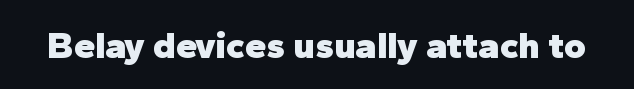
{"serif": "no", "italic": "no", "bold": "yes", "weight": "heavy", "width": "normal", "stroke_contrast": "low", "x_height": "medium", "monospaced": "no", "underline": "no", "letter_spacing": "normal", "letter_spacing_em": 0.0, "glyph_px": 38}
